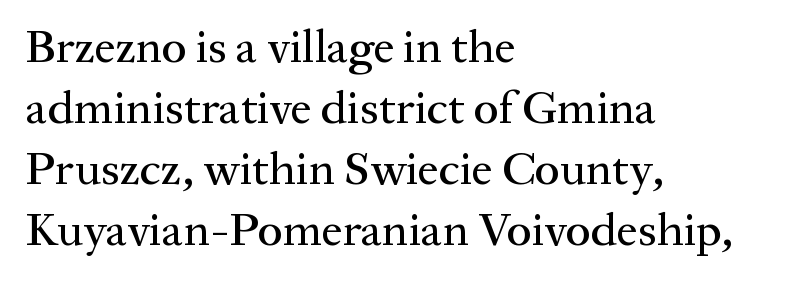
The image shows 47 px serif type, upright; set left-aligned, normal line spacing (1.3x), normal letter spacing, not underlined; medium stroke contrast and a medium x-height.
